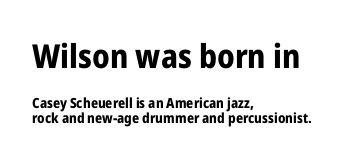
{"serif": "no", "italic": "no", "bold": "yes", "weight": "bold", "width": "condensed", "stroke_contrast": "low", "x_height": "medium", "monospaced": "no", "underline": "no", "align": "left", "line_spacing": "tight", "line_spacing_ratio": 1.06, "letter_spacing": "normal", "letter_spacing_em": 0.0, "larger_block": "first", "size_ratio": 2.36, "glyph_px": 33}
